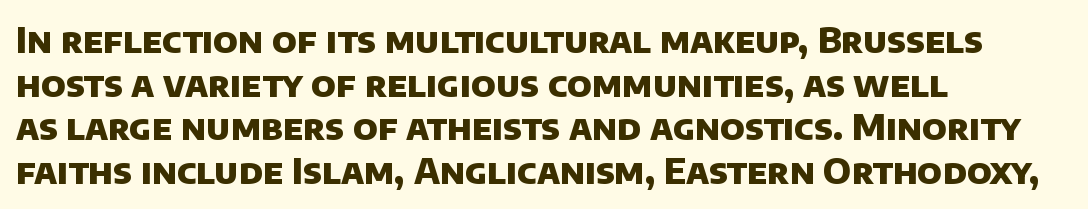
Proportional: the letters do not fall into vertical columns. Alignment: flush left. Default kerning and tracking; the words read as compact shapes. Underlining? Definitely not there. Notice how descenders clear the ascenders below comfortably — that's standard leading.
